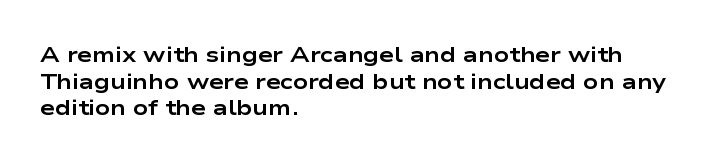
Q: Is the text bold? A: Yes.
Q: Is the text italic (slanted)? A: No, it is upright.
Q: Is the text underlined? A: No.
Q: How is the paragraph aligned? A: Left-aligned.
Q: Is the spacing between letters normal or unusually wide? A: Normal.
Q: Is the spacing between lines tight, normal or loose? A: Normal.
